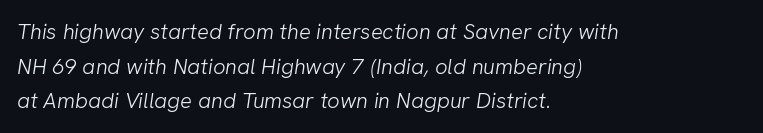
The image shows 22 px text type; set left-aligned, normal line spacing (1.57x), normal letter spacing, not underlined.
